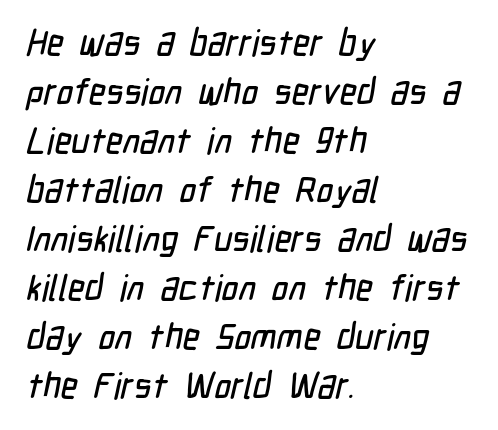
The image shows 36 px condensed sans-serif type; set left-aligned, normal line spacing (1.36x), normal letter spacing, not underlined; low stroke contrast and a medium x-height.
